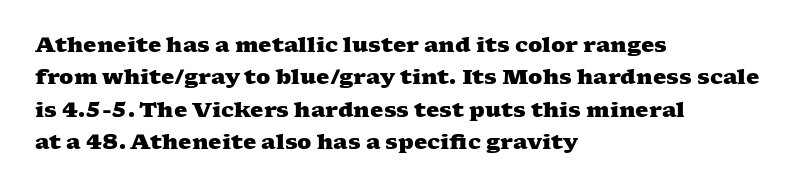
Q: Is the text bold? A: Yes.
Q: Is the text underlined? A: No.
Q: How is the paragraph aligned? A: Left-aligned.
Q: Is the spacing between letters normal or unusually wide? A: Normal.
Q: Is the spacing between lines tight, normal or loose? A: Normal.
